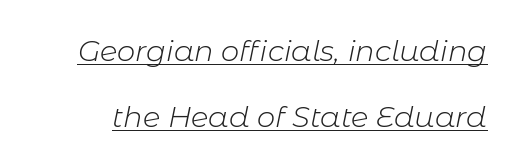
Q: Is the text bold? A: No.
Q: Is the text italic (slanted)? A: Yes, it leans right by about 11 degrees.
Q: Is the text underlined? A: Yes.
Q: Is the spacing between letters normal or unusually wide? A: Normal.
Q: Is the spacing between lines tight, normal or loose? A: Loose.
Q: Width (condensed, normal, or wide)? A: Normal.
Q: Stroke contrast? A: Low.
Q: x-height? A: Medium.
Q: Monospaced? A: No.
